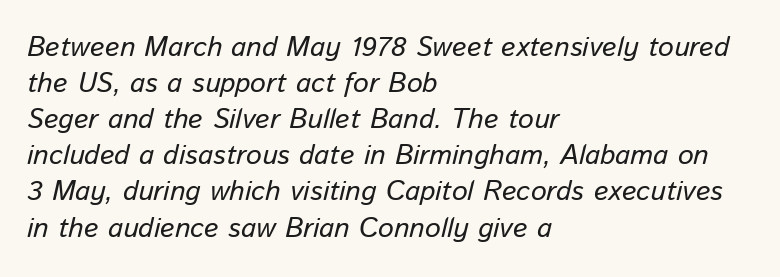
Q: Is the text bold? A: No.
Q: Is the text italic (slanted)? A: Yes, it leans right by about 13 degrees.
Q: Is the text underlined? A: No.
Q: How is the paragraph aligned? A: Left-aligned.
Q: Is the spacing between letters normal or unusually wide? A: Normal.
Q: Is the spacing between lines tight, normal or loose? A: Normal.
Q: Width (condensed, normal, or wide)? A: Normal.
Q: Stroke contrast? A: Low.
Q: x-height? A: Medium.
Q: Monospaced? A: No.
